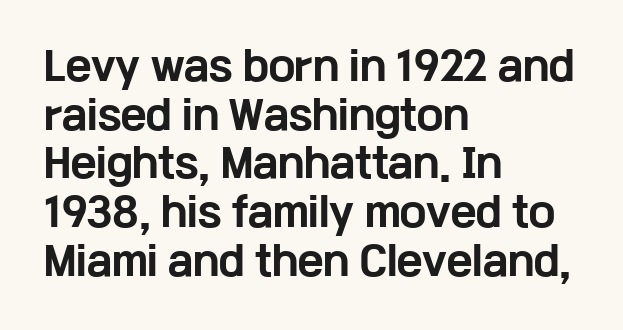
The image shows 39 px bold, wide sans-serif type, upright; set left-aligned, normal line spacing (1.25x), normal letter spacing, not underlined; low stroke contrast and a medium x-height.
